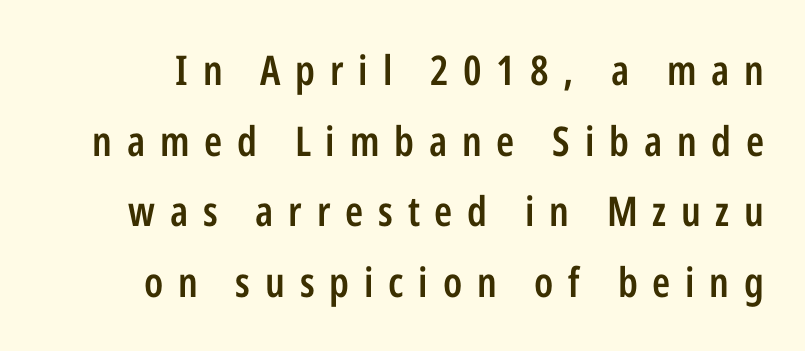
Q: Is the text bold? A: Semi-bold.
Q: Is the text italic (slanted)? A: No, it is upright.
Q: Is the typeface a serif or a sans-serif typeface? A: Sans-serif.
Q: Is the text underlined? A: No.
Q: Is the spacing between letters normal or unusually wide? A: Unusually wide.
Q: Width (condensed, normal, or wide)? A: Condensed.
Q: Stroke contrast? A: Low.
Q: x-height? A: Medium.
Q: Monospaced? A: No.
